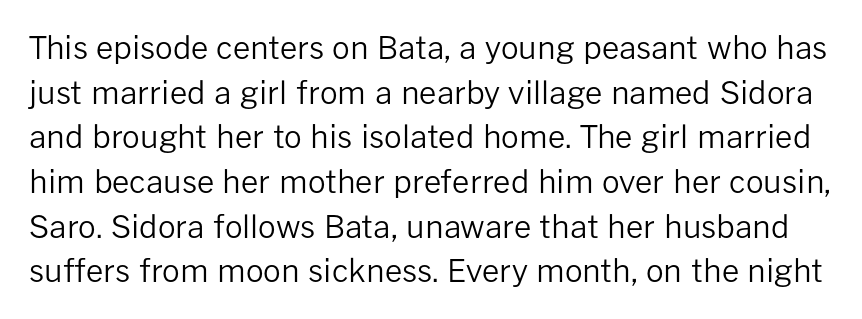
The image shows 31 px regular-weight sans-serif type, upright; set normal line spacing (1.44x), normal letter spacing, not underlined; low stroke contrast and a medium x-height.
